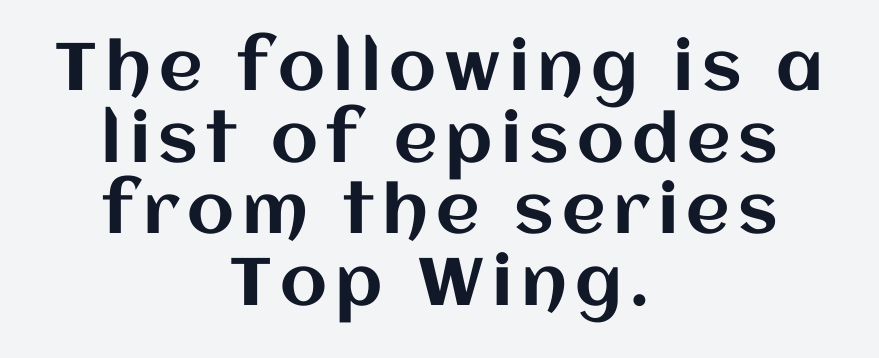
Q: Is the text italic (slanted)? A: No, it is upright.
Q: Is the text underlined? A: No.
Q: How is the paragraph aligned? A: Centered.
Q: Is the spacing between lines tight, normal or loose? A: Tight.
Q: Width (condensed, normal, or wide)? A: Normal.
Q: Stroke contrast? A: Medium.
Q: x-height? A: Large.
Q: Monospaced? A: No.
